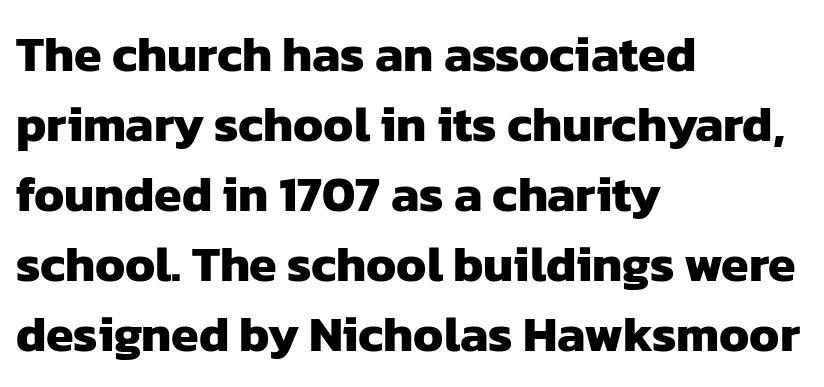
The image shows 50 px heavy sans-serif type; set left-aligned, normal line spacing (1.4x), normal letter spacing, not underlined; low stroke contrast and a medium x-height.
